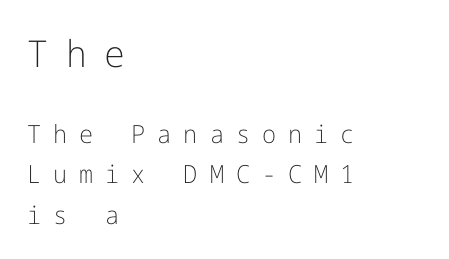
Posture: upright roman. This reads as an unemphasized weight, regular at the heaviest. The text was rendered using a sans face with plain stroke endings. Every row of glyphs begins at an identical x-position on the left.
